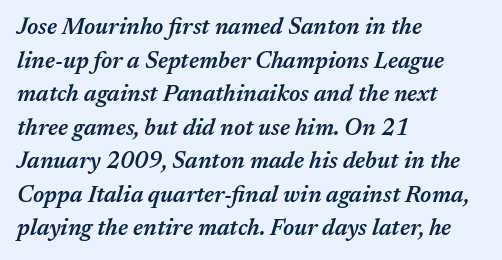
Characters are canted at an angle relative to the baseline's perpendicular. One glance says typical: line gaps are just what's usual. No word sits above an underline. This rendering leaves character spacing at its baseline value. Weight: semibold (demi). Line starts are locked; line ends wander.
